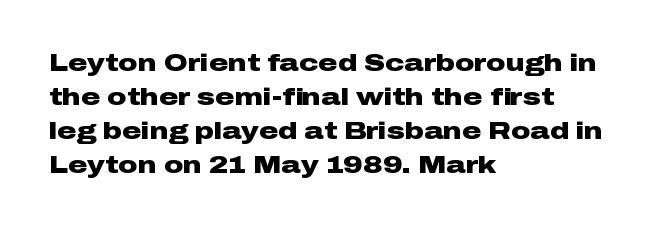
{"italic": "no", "bold": "yes", "underline": "no", "align": "left", "line_spacing": "normal", "line_spacing_ratio": 1.41, "letter_spacing": "normal", "letter_spacing_em": 0.0, "glyph_px": 24}
